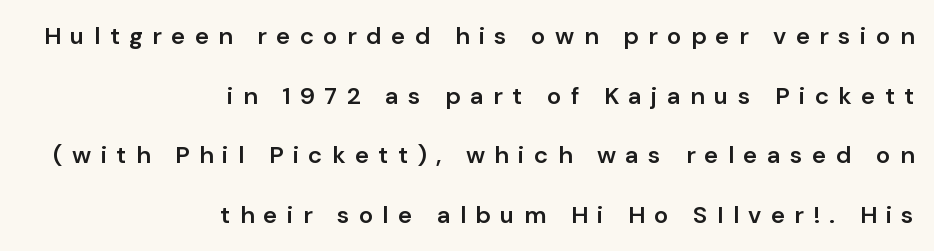
You could fit nearly another row in the gap between these rows. The rendering inserts visible extra space after every character. Slightly chunky letters — semibold, I'd say, not full bold. Line endings align vertically; line beginnings do not.
